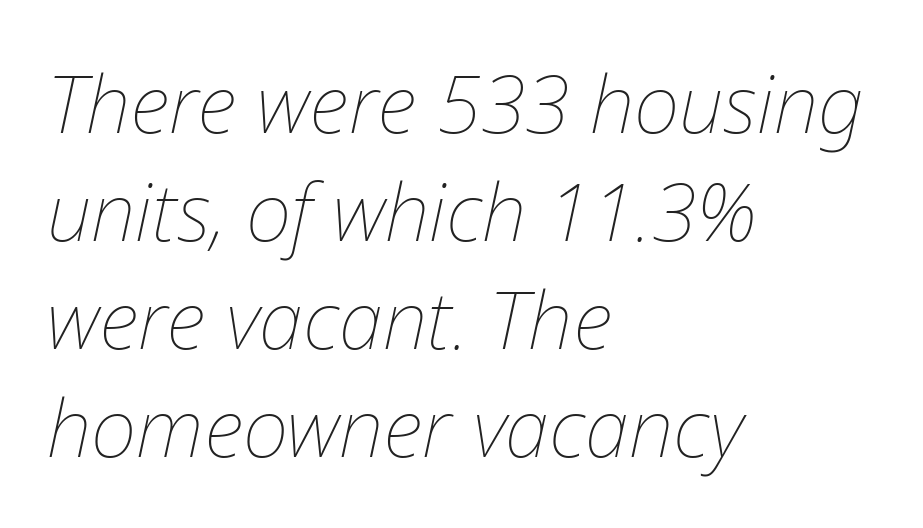
Is the letter spacing exaggerated? No — it looks like the ordinary default. The rendering uses natural spacing where letterforms have individual widths. A quiet, ordinary-to-light weight characterises the typeface. Line beginnings align vertically; line endings do not.
